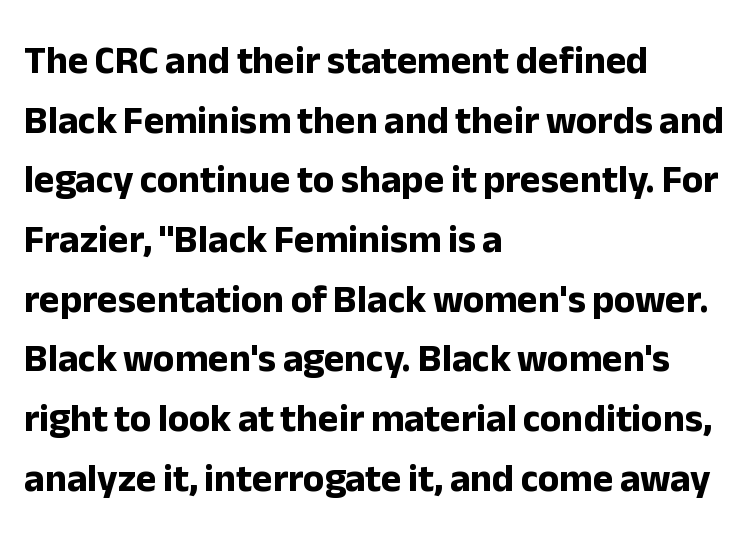
The image shows 39 px bold sans-serif type, upright; set left-aligned, normal line spacing (1.53x), normal letter spacing, not underlined; low stroke contrast and a medium x-height.
